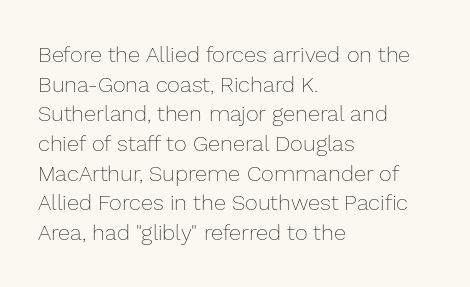
The image shows 22 px text type, upright; set left-aligned, normal line spacing (1.35x), normal letter spacing, not underlined.
